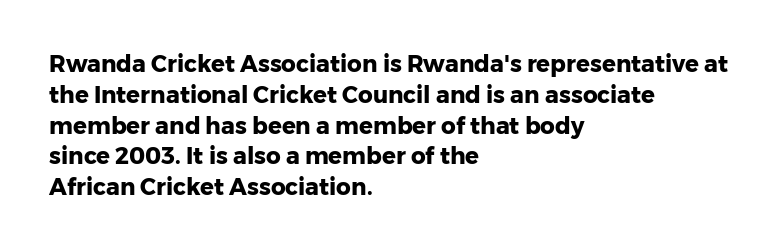
Q: Is the text bold? A: Yes.
Q: Is the text italic (slanted)? A: No, it is upright.
Q: Is the text underlined? A: No.
Q: How is the paragraph aligned? A: Left-aligned.
Q: Is the spacing between letters normal or unusually wide? A: Normal.
Q: Is the spacing between lines tight, normal or loose? A: Normal.
